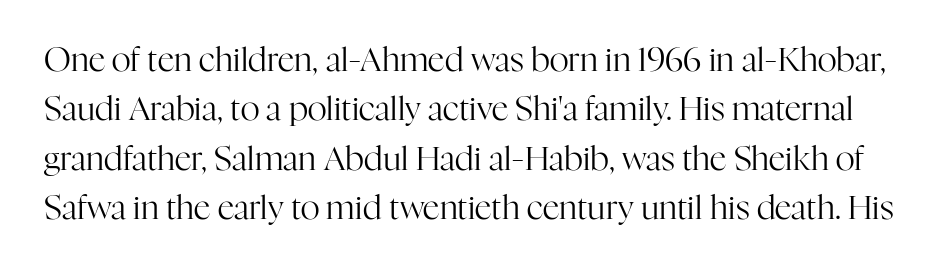
{"serif": "yes", "italic": "no", "bold": "no", "weight": "regular", "width": "normal", "stroke_contrast": "high", "x_height": "medium", "monospaced": "no", "underline": "no", "line_spacing": "normal", "line_spacing_ratio": 1.5, "letter_spacing": "normal", "letter_spacing_em": 0.0, "glyph_px": 33}
